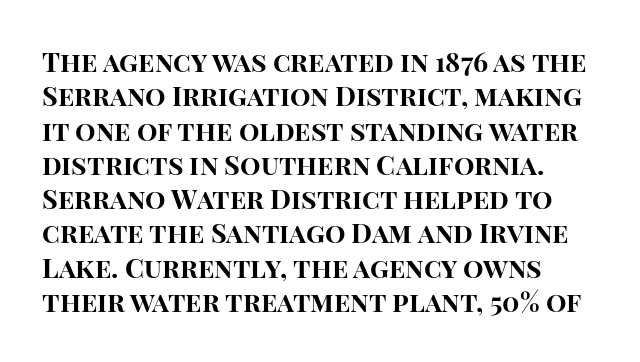
A typesetter would mark this as roman, not italic. Does the copy run flush right? No — it runs flush left. These words are printed bold, with thick strokes throughout. Successive baselines arrive at the customary interval. Caption: standard tracking, unaltered.
